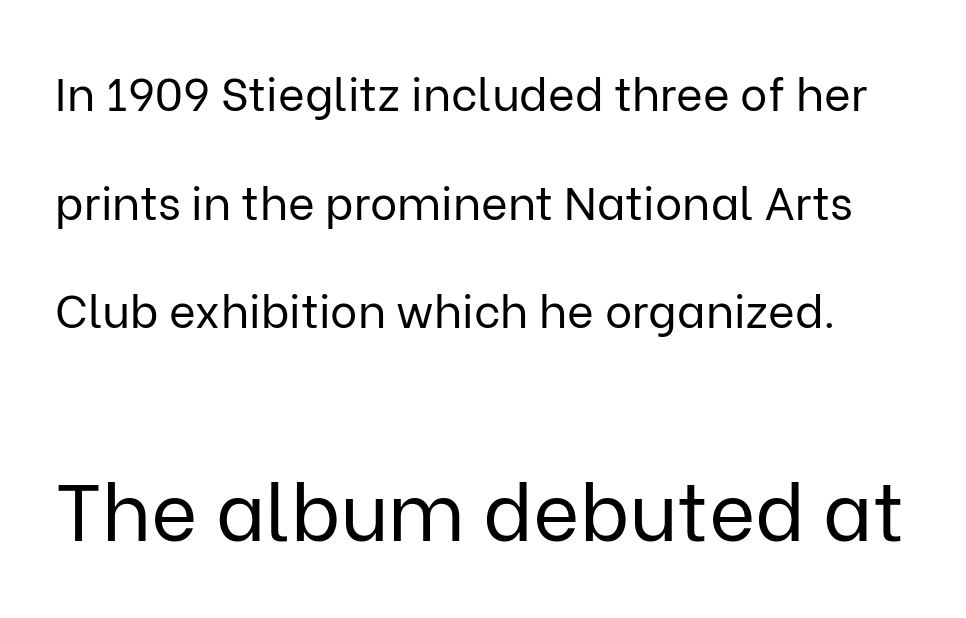
The letters sit at their default tracking, neither squeezed nor spread. A typesetter would mark this as roman, not italic. Larger block? The one below; the one above is distinctly smaller. Summary of weight: not heavy and not bold.
